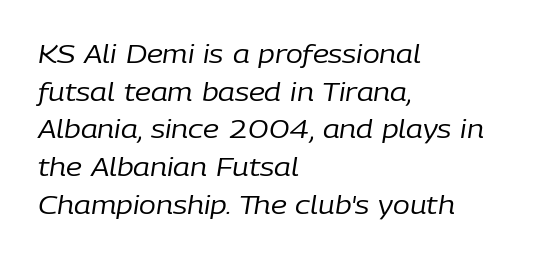
Visually the block forms a straight wall on the left and a jagged coastline on the right. The foot of each line stays bare and open. Tracking here is standard; glyphs follow each other at the usual distance. You can tell it's italic because the verticals aren't actually vertical. The typeface has the unassuming heft of standard copy or less.
